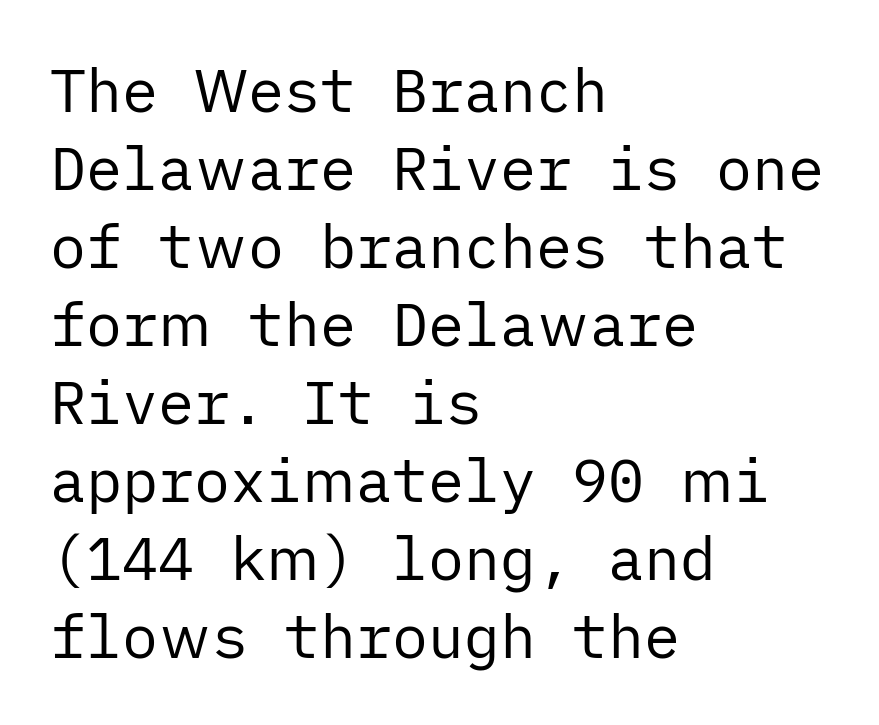
{"serif": "no", "italic": "no", "bold": "no", "weight": "regular", "width": "normal", "stroke_contrast": "low", "x_height": "medium", "underline": "no", "align": "left", "line_spacing": "normal", "line_spacing_ratio": 1.3, "letter_spacing": "normal", "letter_spacing_em": 0.0, "glyph_px": 60}
